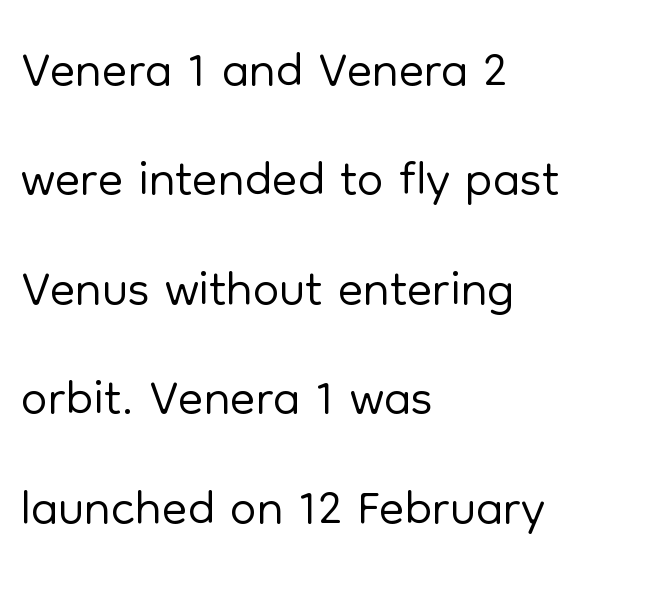
{"serif": "no", "italic": "no", "bold": "no", "weight": "light", "width": "normal", "stroke_contrast": "low", "x_height": "medium", "monospaced": "no", "underline": "no", "align": "left", "line_spacing": "normal", "line_spacing_ratio": 1.46, "letter_spacing": "normal", "letter_spacing_em": 0.0, "glyph_px": 75}
